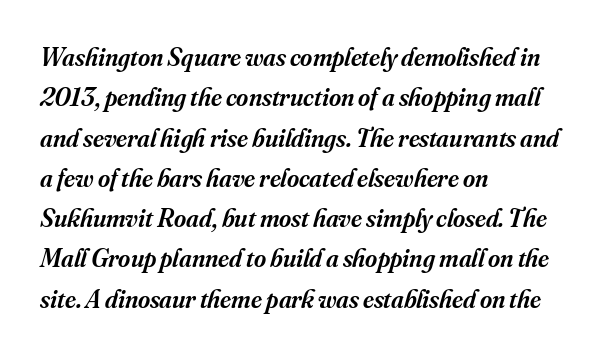
{"italic": "yes", "lean": "right", "slant_degrees": 16, "bold": "semi", "underline": "no", "align": "left", "line_spacing": "normal", "line_spacing_ratio": 1.55, "letter_spacing": "normal", "letter_spacing_em": 0.0, "glyph_px": 26}
